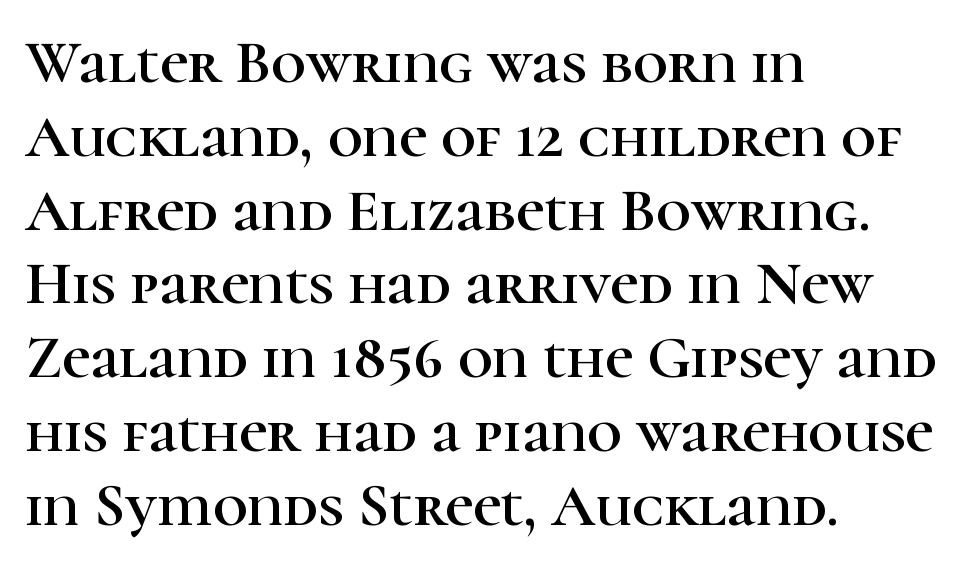
{"serif": "yes", "italic": "no", "width": "normal", "stroke_contrast": "high", "x_height": "medium", "monospaced": "no", "underline": "no", "align": "left", "line_spacing_ratio": 1.21, "letter_spacing": "normal", "letter_spacing_em": 0.0, "glyph_px": 61}
